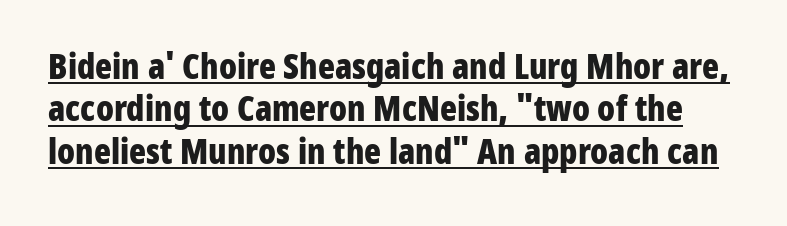
The image shows 35 px bold, condensed sans-serif type, upright; set line spacing 1.21x, normal letter spacing, underlined; low stroke contrast and a medium x-height.
